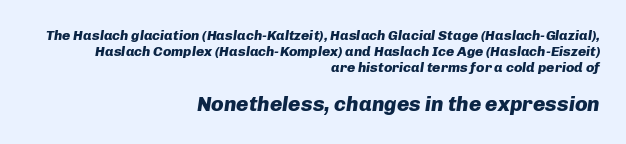
Q: Is the text bold? A: Yes.
Q: Is the text italic (slanted)? A: Yes, it leans right by about 8 degrees.
Q: Is the text underlined? A: No.
Q: How is the paragraph aligned? A: Right-aligned.
Q: Is the spacing between letters normal or unusually wide? A: Normal.
Q: Is the spacing between lines tight, normal or loose? A: Tight.
Q: Which block of text is set in a larger size, the first (top) or the second (bottom)? A: The second (bottom) one.
